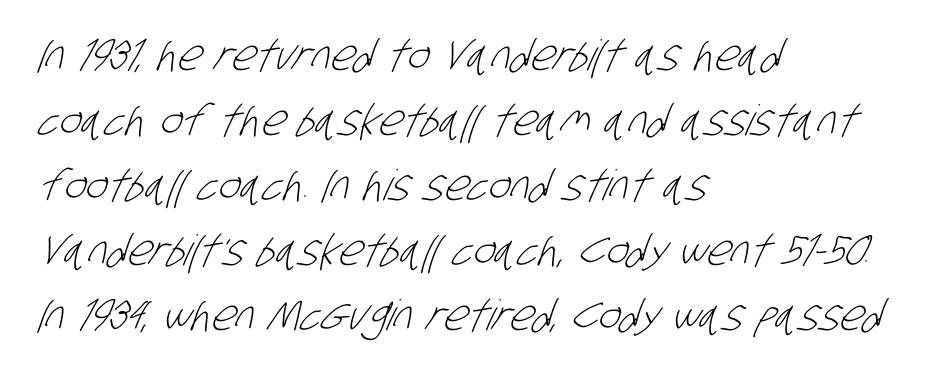
Q: Is the text bold? A: No.
Q: Is the typeface a serif or a sans-serif typeface? A: Sans-serif.
Q: Is the text underlined? A: No.
Q: How is the paragraph aligned? A: Left-aligned.
Q: Is the spacing between letters normal or unusually wide? A: Normal.
Q: Is the spacing between lines tight, normal or loose? A: Normal.
Q: Width (condensed, normal, or wide)? A: Condensed.
Q: Stroke contrast? A: Low.
Q: x-height? A: Large.
Q: Monospaced? A: No.
